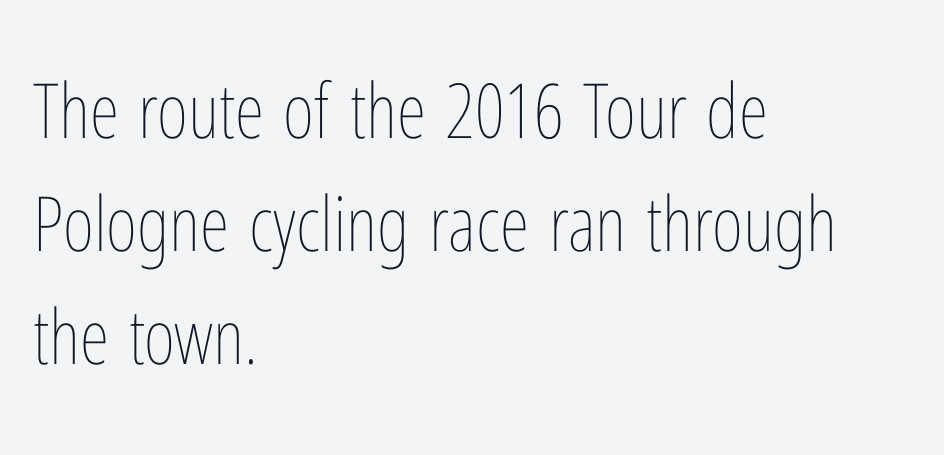
The image shows 76 px thin, condensed type, upright; set left-aligned, normal line spacing (1.49x), normal letter spacing, not underlined; low stroke contrast and a medium x-height.
